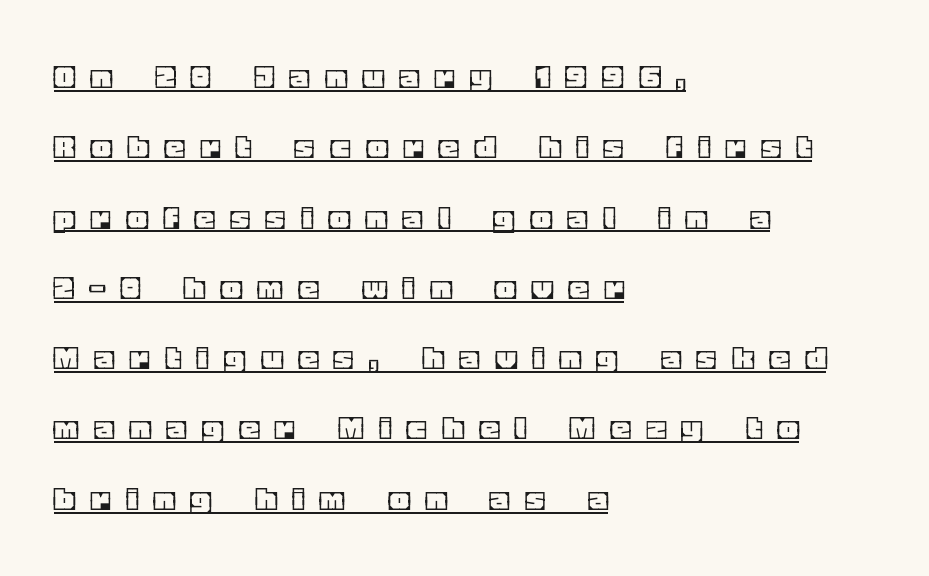
Q: Is the text italic (slanted)? A: No, it is upright.
Q: Is the text underlined? A: Yes.
Q: How is the paragraph aligned? A: Left-aligned.
Q: Is the spacing between letters normal or unusually wide? A: Unusually wide.
Q: Is the spacing between lines tight, normal or loose? A: Loose.
Q: Width (condensed, normal, or wide)? A: Normal.
Q: x-height? A: Large.
Q: Monospaced? A: No.
